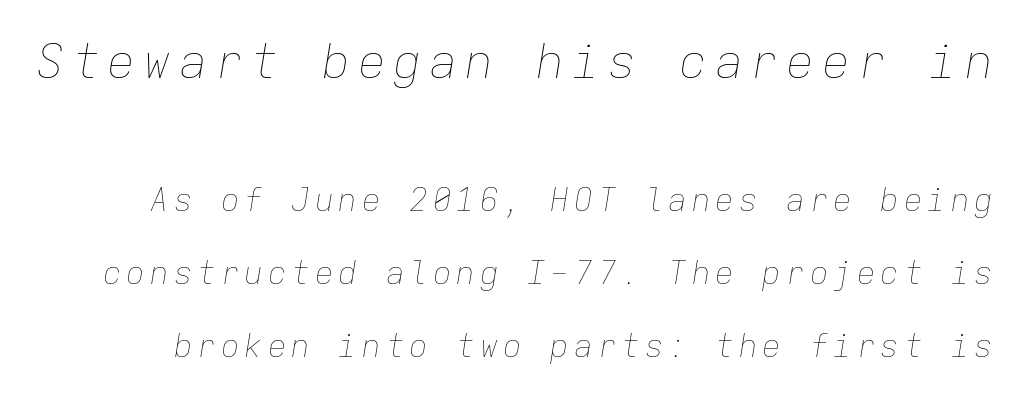
Which chunk is bigger? The first one — the top block dwarfs the bottom. A typesetter would call this monospace, since all characters share one set width. Descenders are the only things crossing below the line. These glyphs show unthickened strokes, regular width or finer.
